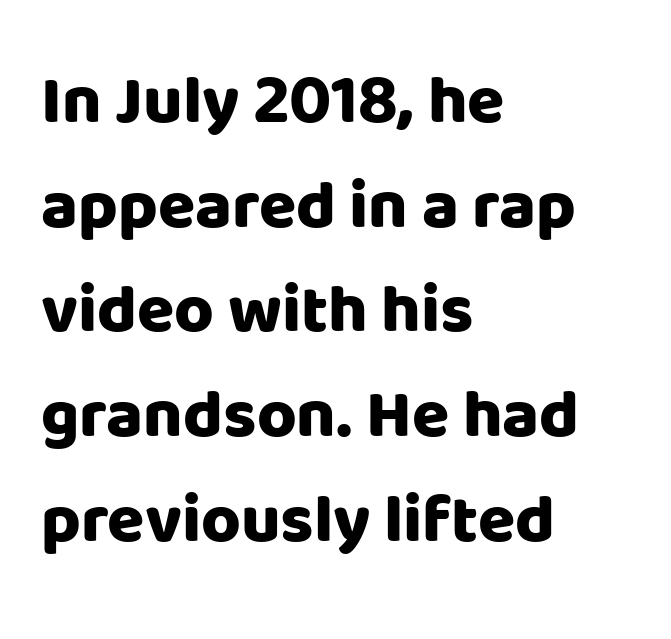
The image shows 68 px heavy sans-serif type, upright; set left-aligned, normal line spacing (1.54x), normal letter spacing, not underlined; low stroke contrast and a large x-height.
